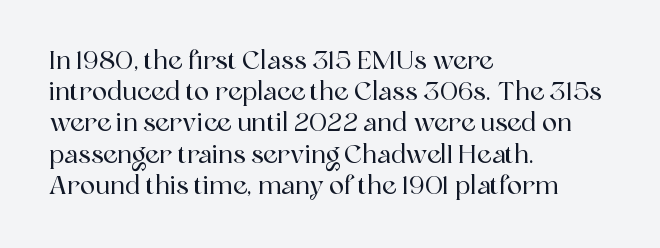
{"italic": "no", "underline": "no", "align": "left", "line_spacing": "normal", "line_spacing_ratio": 1.25, "letter_spacing": "normal", "letter_spacing_em": 0.0, "glyph_px": 25}
